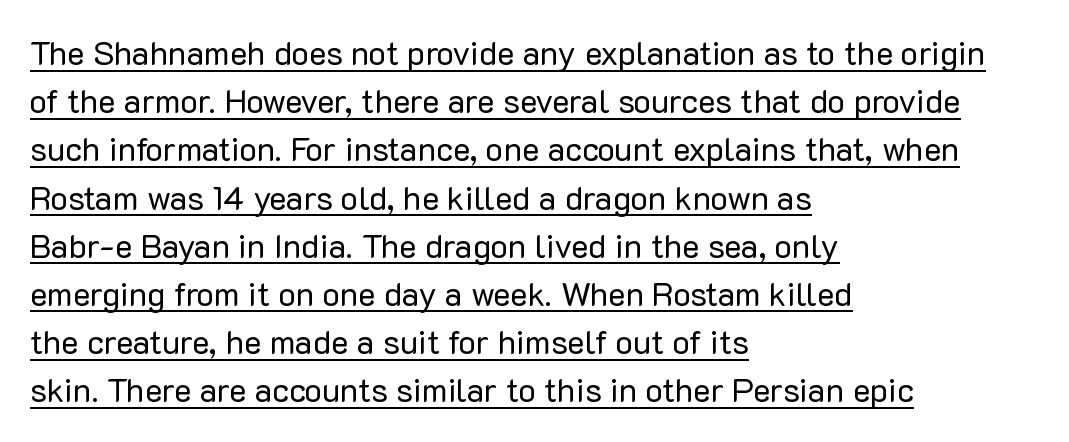
The image shows 33 px regular-weight sans-serif type, upright; set left-aligned, normal line spacing (1.46x), normal letter spacing, underlined; low stroke contrast and a medium x-height.
